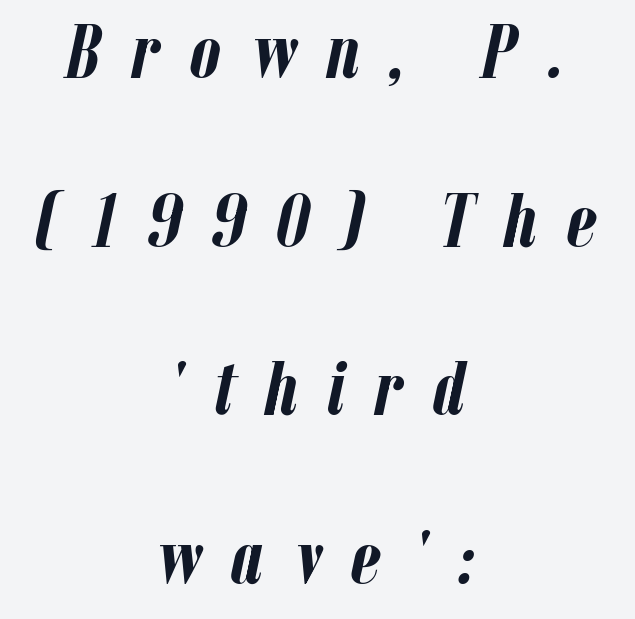
The image shows 77 px semibold, condensed type, italic (leaning right); set centered, loose line spacing (2.19x), unusually wide letter spacing (+0.39 em), not underlined; low stroke contrast and a medium x-height.
